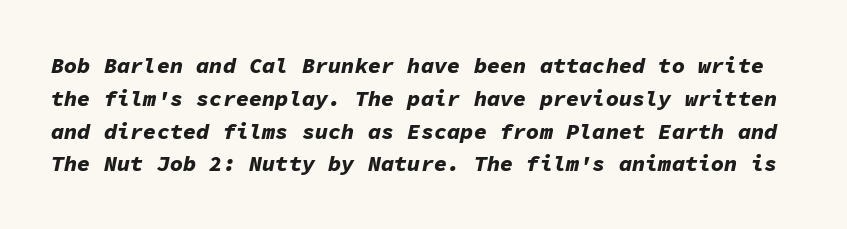
The image shows 22 px bold type, italic (leaning right); set normal line spacing (1.49x), normal letter spacing, not underlined.
